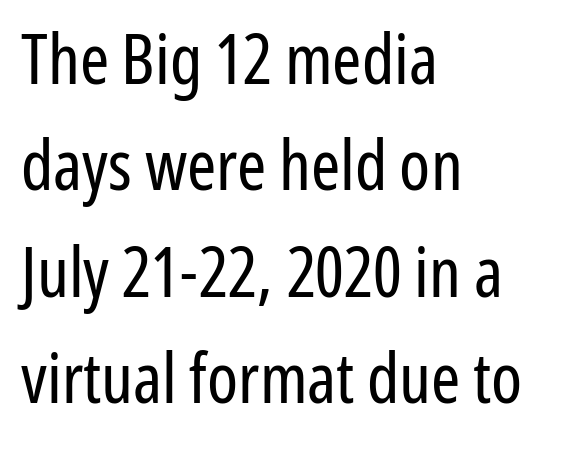
Notice how descenders clear the ascenders below comfortably — that's standard leading. In terms of posture, this sample is upright. The cut favours lightness, reaching ordinary text weight at its darkest. The setting favours the left margin, as ordinary paragraphs usually do. The rendering shows plain stroke endings on the letterforms — a sans-serif design.
